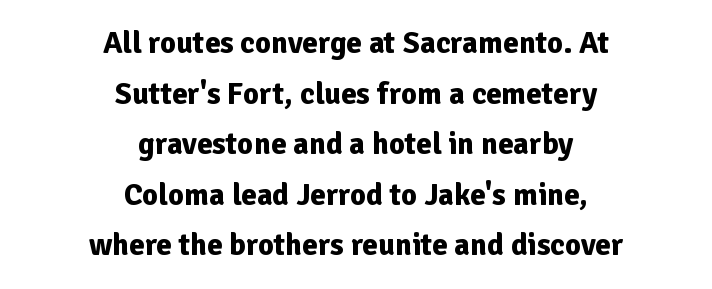
The image shows 31 px bold sans-serif type, upright; set centered, normal line spacing (1.63x), normal letter spacing, not underlined; low stroke contrast and a medium x-height.
